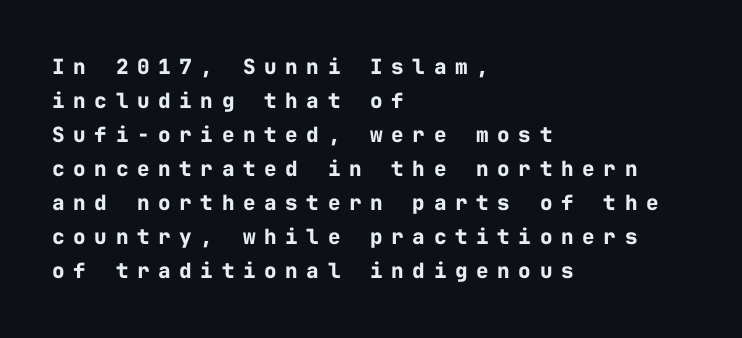
{"italic": "no", "bold": "yes", "underline": "no", "align": "left", "line_spacing": "normal", "line_spacing_ratio": 1.62, "letter_spacing": "wide", "letter_spacing_em": 0.41, "glyph_px": 21}
